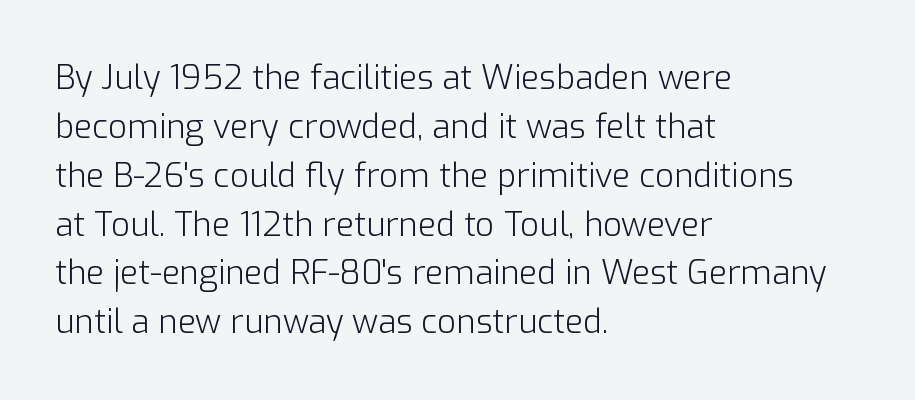
This sample is left-justified, so line endings fall wherever the words run out. Each stroke keeps to a modest, everyday thickness or less. Any mark beneath the type? The region is blank. You could not count columns in this text — the font is proportionally spaced.
